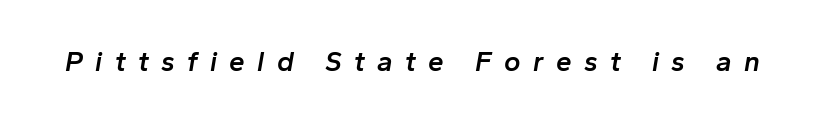
The image shows 28 px semibold type, italic (leaning right); set unusually wide letter spacing (+0.44 em), not underlined; low stroke contrast and a medium x-height.
